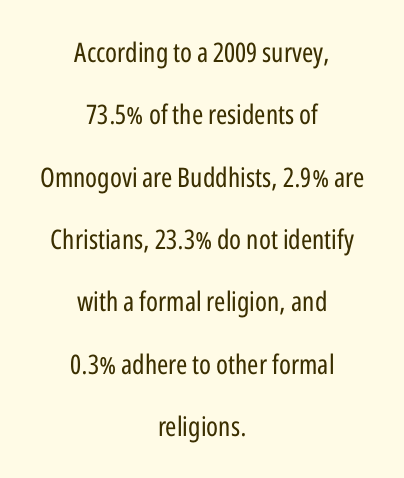
Q: Is the text bold? A: No.
Q: Is the text italic (slanted)? A: No, it is upright.
Q: Is the text underlined? A: No.
Q: How is the paragraph aligned? A: Centered.
Q: Is the spacing between letters normal or unusually wide? A: Normal.
Q: Is the spacing between lines tight, normal or loose? A: Loose.
